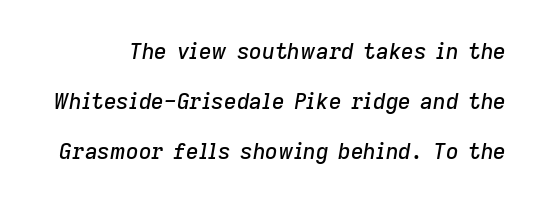
The image shows 22 px text type, italic (leaning right); set loose line spacing (2.28x), normal letter spacing, not underlined.
